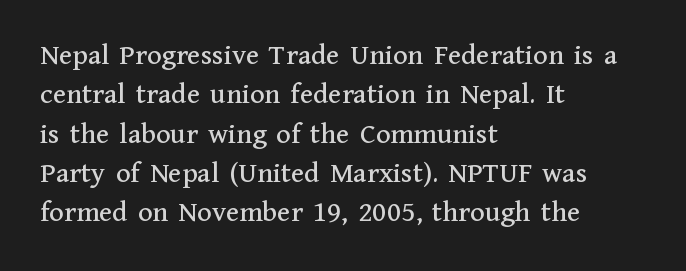
Q: Is the text italic (slanted)? A: No, it is upright.
Q: Is the typeface a serif or a sans-serif typeface? A: Serif.
Q: Is the text underlined? A: No.
Q: How is the paragraph aligned? A: Left-aligned.
Q: Is the spacing between letters normal or unusually wide? A: Normal.
Q: Is the spacing between lines tight, normal or loose? A: Normal.
Q: Width (condensed, normal, or wide)? A: Normal.
Q: Stroke contrast? A: Medium.
Q: x-height? A: Medium.
Q: Monospaced? A: No.
